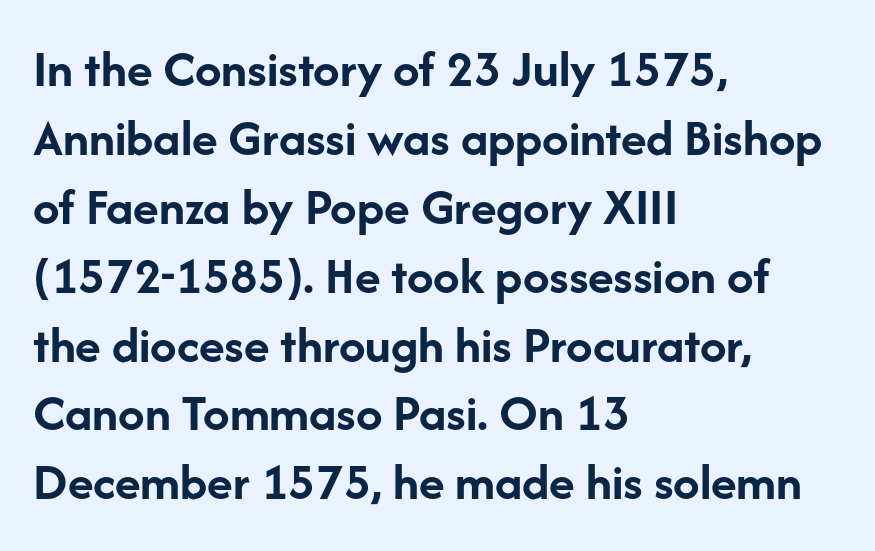
The image shows 53 px semibold sans-serif type, upright; set left-aligned, normal line spacing (1.3x), normal letter spacing, not underlined; low stroke contrast and a medium x-height.
